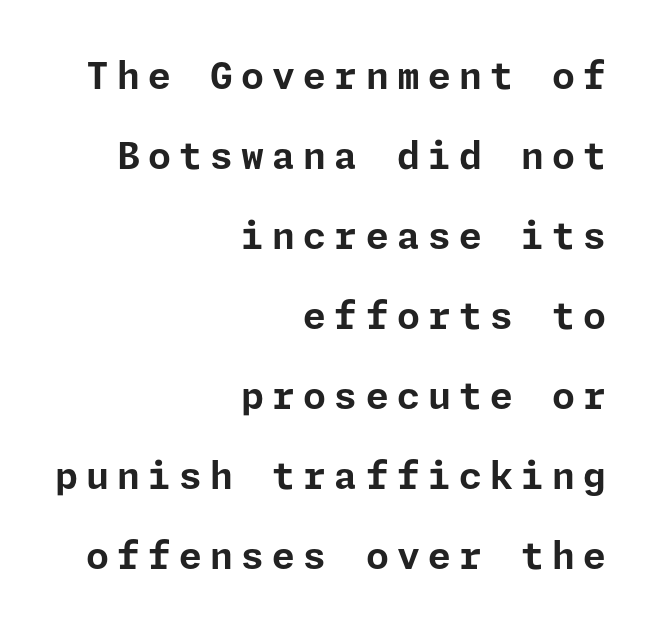
Q: Is the text bold? A: Yes.
Q: Is the text italic (slanted)? A: No, it is upright.
Q: Is the typeface a serif or a sans-serif typeface? A: Sans-serif.
Q: Is the text underlined? A: No.
Q: How is the paragraph aligned? A: Right-aligned.
Q: Is the spacing between letters normal or unusually wide? A: Unusually wide.
Q: Is the spacing between lines tight, normal or loose? A: Loose.
Q: Width (condensed, normal, or wide)? A: Normal.
Q: Stroke contrast? A: Low.
Q: x-height? A: Medium.
